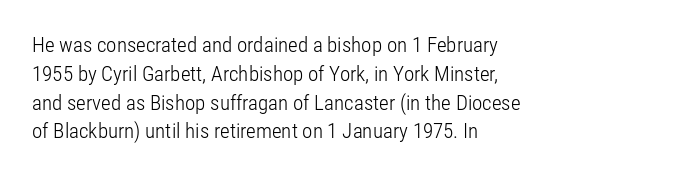
Each new line begins a customary step beneath the previous one. Stems here are at most as thick as an everyday book face. Words appear dense and cohesive because spacing is normal. Descenders hang freely into open space. The axis of the letterforms is exactly vertical.
